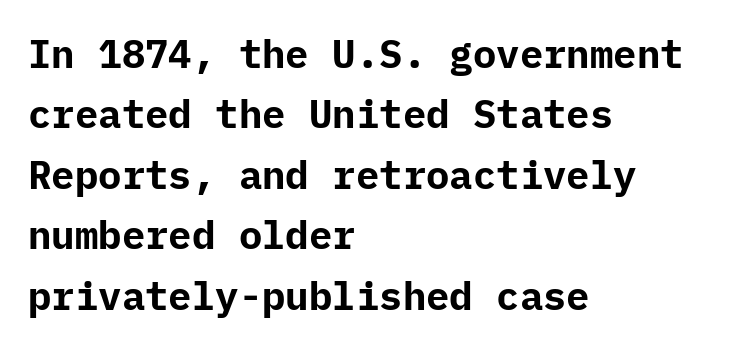
Q: Is the text bold? A: Yes.
Q: Is the text italic (slanted)? A: No, it is upright.
Q: Is the typeface a serif or a sans-serif typeface? A: Sans-serif.
Q: Is the text underlined? A: No.
Q: How is the paragraph aligned? A: Left-aligned.
Q: Is the spacing between letters normal or unusually wide? A: Normal.
Q: Is the spacing between lines tight, normal or loose? A: Normal.
Q: Width (condensed, normal, or wide)? A: Normal.
Q: Stroke contrast? A: Low.
Q: x-height? A: Medium.
